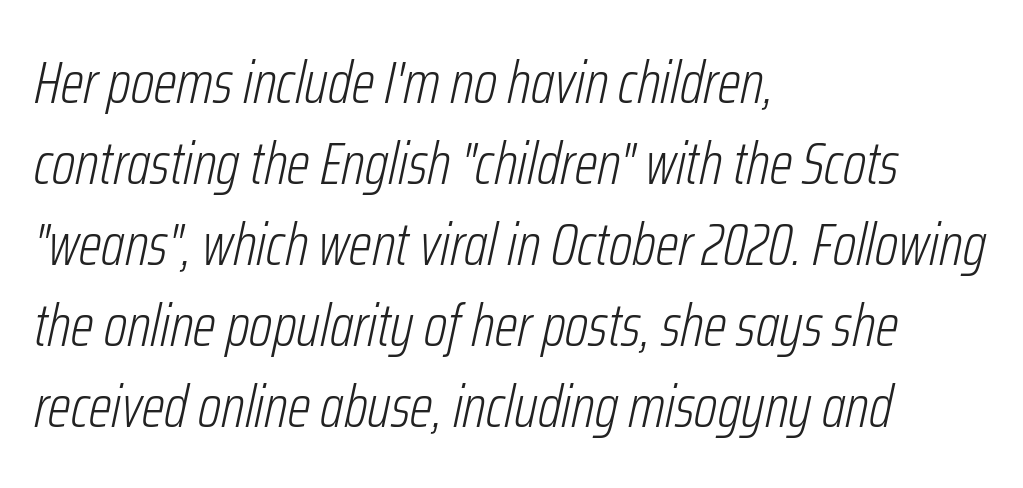
Q: Is the text bold? A: No.
Q: Is the text italic (slanted)? A: Yes, it leans right by about 12 degrees.
Q: Is the text underlined? A: No.
Q: How is the paragraph aligned? A: Left-aligned.
Q: Is the spacing between letters normal or unusually wide? A: Normal.
Q: Is the spacing between lines tight, normal or loose? A: Normal.
Q: Width (condensed, normal, or wide)? A: Condensed.
Q: Stroke contrast? A: Low.
Q: x-height? A: Medium.
Q: Monospaced? A: No.
